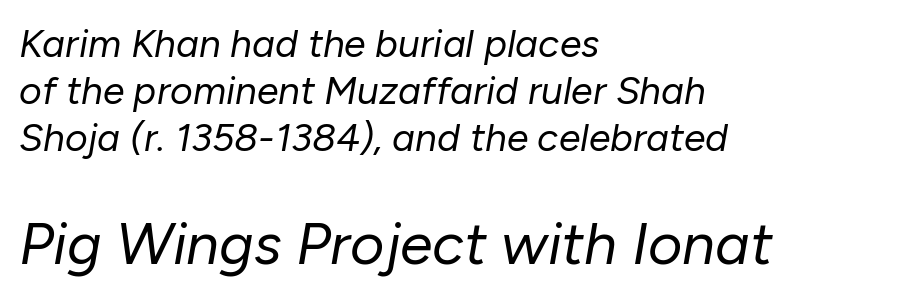
The image shows 59 px regular-weight type, italic (leaning right); set left-aligned, line spacing 1.2x, normal letter spacing, not underlined; the second (bottom) block is 1.51x larger; low stroke contrast and a medium x-height.
